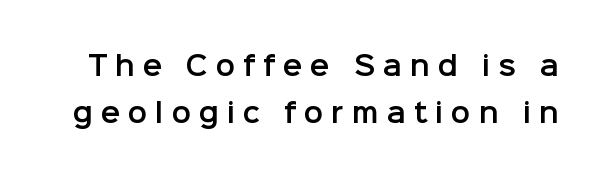
Someone cranked the tracking dial way up on this one. Type without underlining. No italicization has been applied; the sample stays upright.
